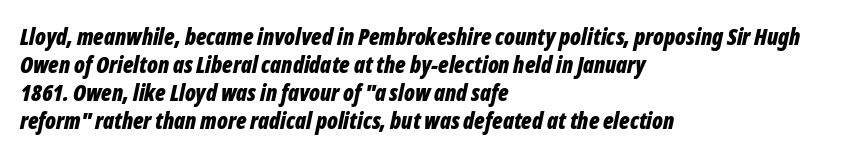
{"italic": "yes", "lean": "right", "slant_degrees": 12, "bold": "yes", "underline": "no", "align": "left", "line_spacing_ratio": 1.22, "letter_spacing": "normal", "letter_spacing_em": 0.0, "glyph_px": 23}
